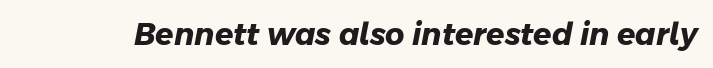
{"serif": "no", "bold": "yes", "weight": "heavy", "width": "normal", "stroke_contrast": "low", "x_height": "medium", "monospaced": "no", "underline": "no", "letter_spacing": "normal", "letter_spacing_em": 0.0, "glyph_px": 30}
